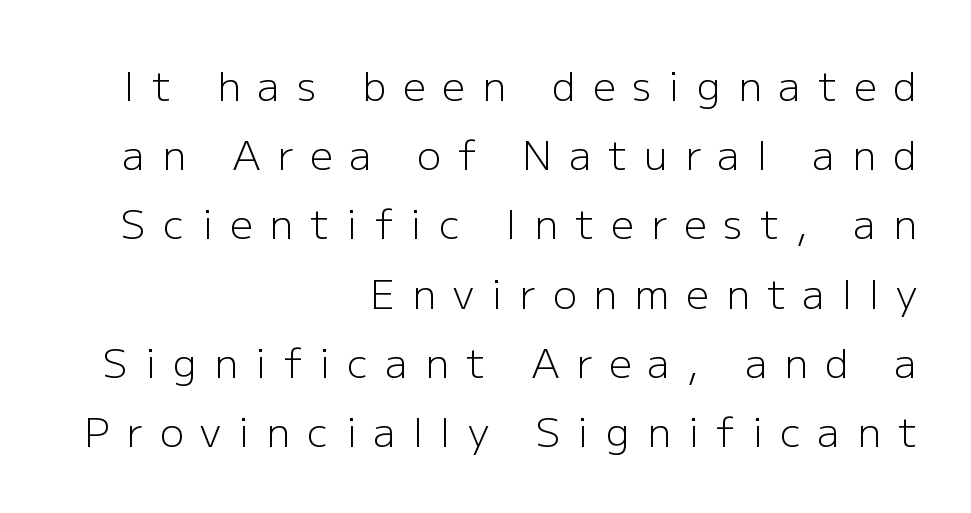
{"serif": "no", "italic": "no", "bold": "no", "weight": "light", "width": "normal", "stroke_contrast": "low", "x_height": "medium", "monospaced": "no", "underline": "no", "align": "right", "line_spacing_ratio": 1.73, "letter_spacing": "wide", "letter_spacing_em": 0.43, "glyph_px": 40}
